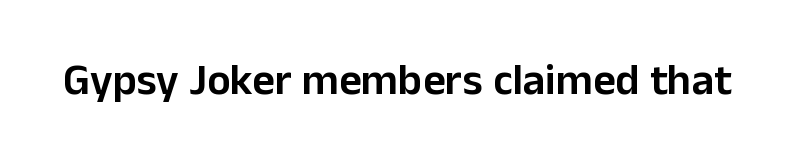
Characters remain perfectly vertical along every line. Slightly chunky letters — semibold, I'd say, not full bold. Note the varied advance widths — an 'i' is clearly narrower than an 'm'. The space beneath each line is pristine and unruled. How are the letters spaced? Ordinarily, with no added tracking.
